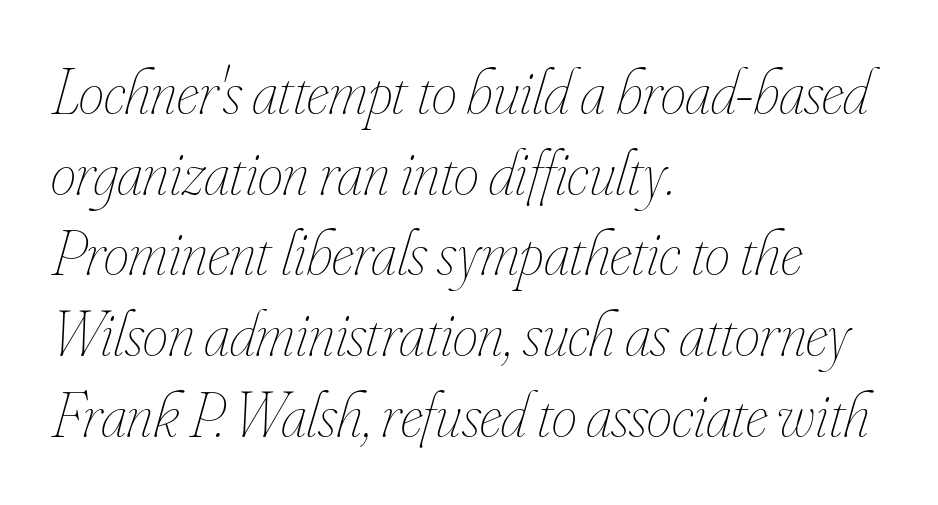
Q: Is the text bold? A: No.
Q: Is the text italic (slanted)? A: Yes, it leans right by about 16 degrees.
Q: Is the text underlined? A: No.
Q: How is the paragraph aligned? A: Left-aligned.
Q: Is the spacing between letters normal or unusually wide? A: Normal.
Q: Is the spacing between lines tight, normal or loose? A: Normal.
Q: Width (condensed, normal, or wide)? A: Condensed.
Q: Stroke contrast? A: Low.
Q: x-height? A: Small.
Q: Monospaced? A: No.
